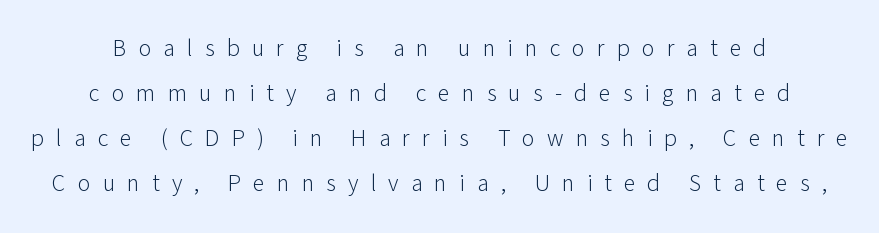
If you drew a line through each stem, it would be perfectly vertical. Decoration check: the copy has no underline. A light-to-regular cut is what we see here. Does extra space separate the letters? Yes, quite a lot of it.
